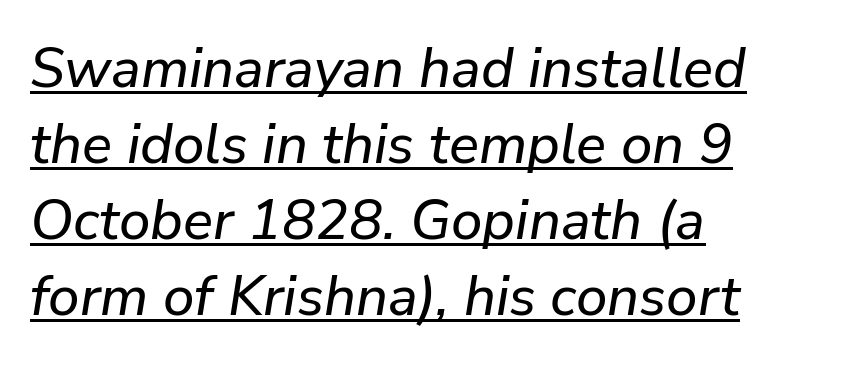
The image shows 56 px text type, italic (leaning right); set left-aligned, normal line spacing (1.36x), normal letter spacing, underlined; low stroke contrast and a medium x-height.
